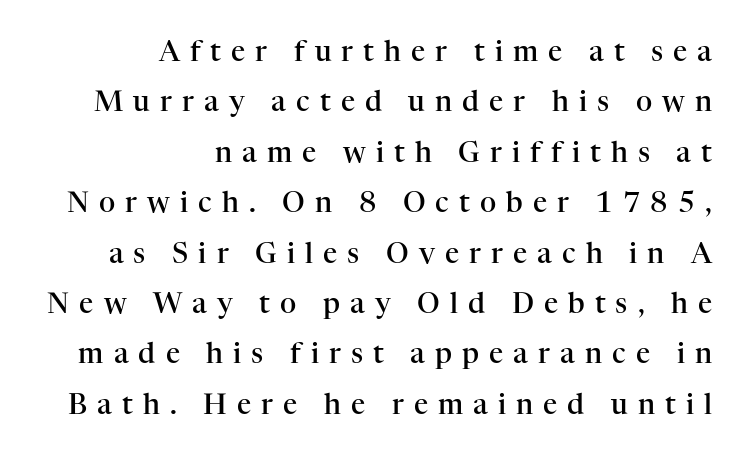
The image shows 28 px semibold serif type, upright; set right-aligned, line spacing 1.8x, unusually wide letter spacing (+0.36 em), not underlined; high stroke contrast and a medium x-height.
